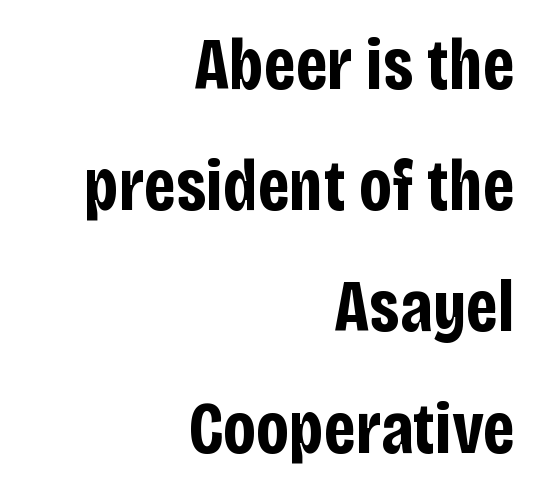
{"serif": "no", "italic": "no", "bold": "yes", "weight": "bold", "width": "condensed", "stroke_contrast": "low", "x_height": "large", "monospaced": "no", "underline": "no", "align": "right", "line_spacing": "normal", "line_spacing_ratio": 1.66, "letter_spacing": "normal", "letter_spacing_em": 0.0, "glyph_px": 73}
